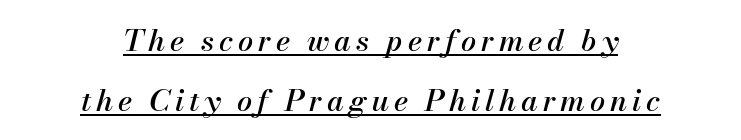
The image shows 30 px text type, italic (leaning right); set centered, loose line spacing (2.0x), underlined; medium stroke contrast and a small x-height.
